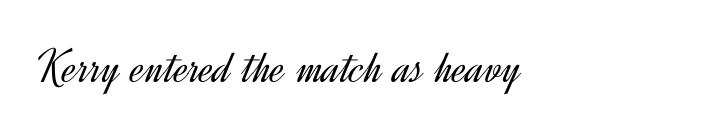
{"serif": "no", "bold": "no", "weight": "light", "width": "normal", "x_height": "small", "monospaced": "no", "underline": "no", "letter_spacing": "normal", "letter_spacing_em": 0.0, "glyph_px": 49}
